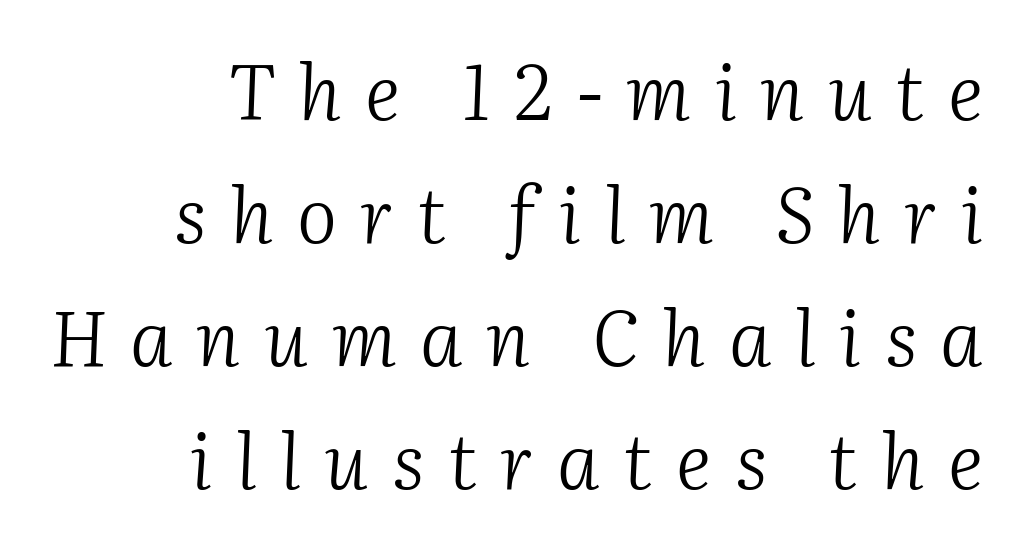
The image shows 76 px light serif type, italic (leaning right); set right-aligned, normal line spacing (1.62x), unusually wide letter spacing (+0.31 em), not underlined; medium stroke contrast and a medium x-height.
